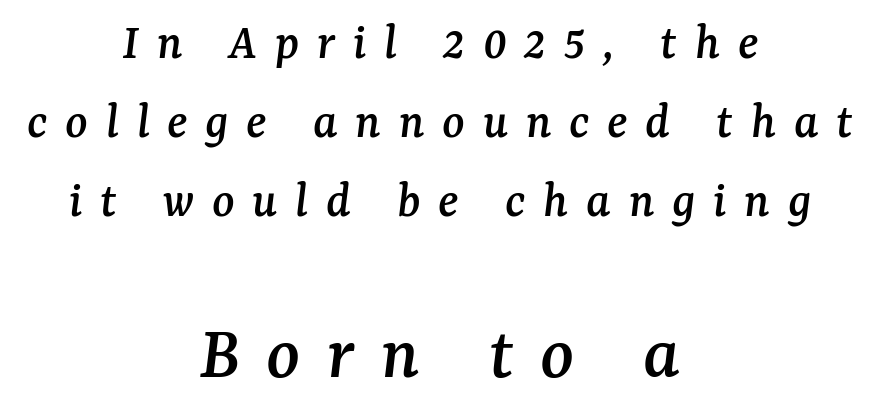
{"serif": "yes", "italic": "yes", "lean": "right", "slant_degrees": 7, "width": "normal", "stroke_contrast": "medium", "x_height": "medium", "monospaced": "no", "underline": "no", "align": "center", "line_spacing": "normal", "line_spacing_ratio": 1.52, "letter_spacing": "wide", "letter_spacing_em": 0.34, "larger_block": "second", "size_ratio": 1.5, "glyph_px": 78}
